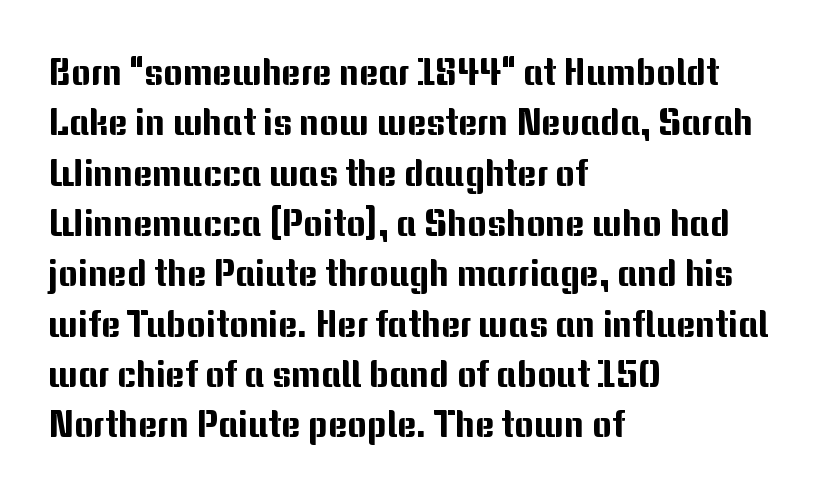
The gaps between neighbouring characters are ordinary and unremarkable. Posture: straight, roman, zero tilt. Compared with typical paragraphs, the rows here are spaced about the same. The foot of each line stays bare and open. The rag falls on the right side of this text block.
